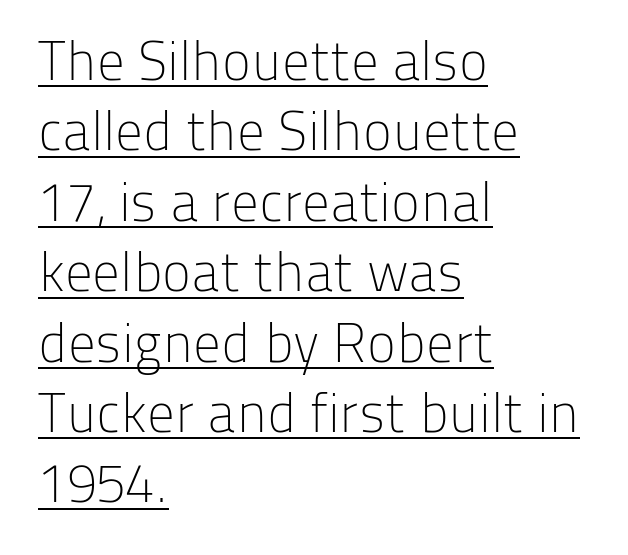
{"serif": "no", "italic": "no", "bold": "no", "weight": "light", "width": "normal", "stroke_contrast": "low", "x_height": "medium", "monospaced": "no", "underline": "yes", "align": "left", "line_spacing": "normal", "line_spacing_ratio": 1.28, "letter_spacing": "normal", "letter_spacing_em": 0.0, "glyph_px": 55}
